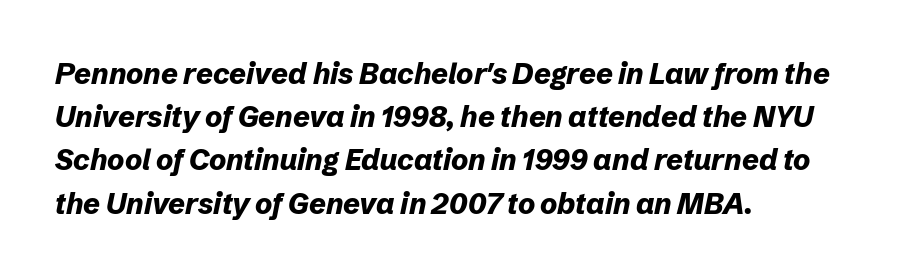
Q: Is the text bold? A: Yes.
Q: Is the text italic (slanted)? A: Yes, it leans right by about 12 degrees.
Q: Is the text underlined? A: No.
Q: How is the paragraph aligned? A: Left-aligned.
Q: Is the spacing between letters normal or unusually wide? A: Normal.
Q: Is the spacing between lines tight, normal or loose? A: Normal.
Q: Width (condensed, normal, or wide)? A: Normal.
Q: Stroke contrast? A: Low.
Q: x-height? A: Medium.
Q: Monospaced? A: No.
